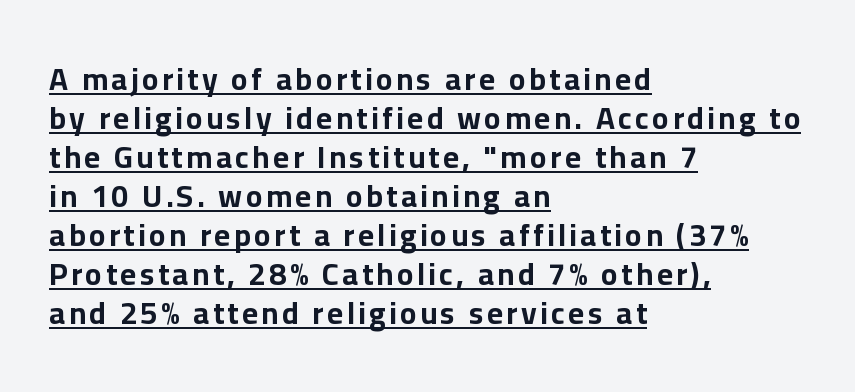
Stroke thickness is high; the sample reads as a true bold. Italic? Not at all — the glyphs are vertical. A typesetter would call this proportional, since set widths differ per character. Layout note: lines flush left.
